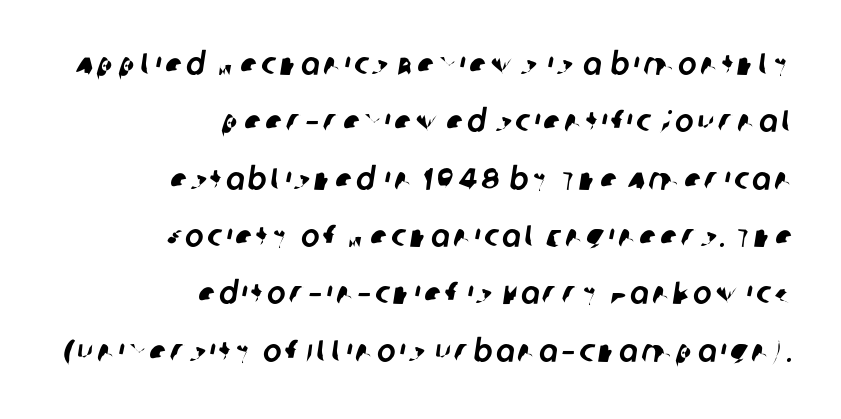
The image shows 31 px sans-serif type; set right-aligned, line spacing 1.85x, not underlined; low stroke contrast and a large x-height.
